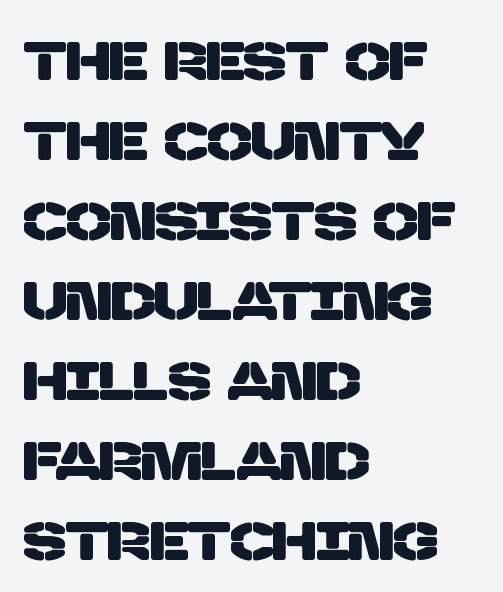
{"serif": "no", "width": "normal", "stroke_contrast": "low", "x_height": "large", "monospaced": "no", "underline": "no", "align": "left", "line_spacing": "normal", "line_spacing_ratio": 1.51, "letter_spacing": "normal", "letter_spacing_em": 0.0, "glyph_px": 53}
